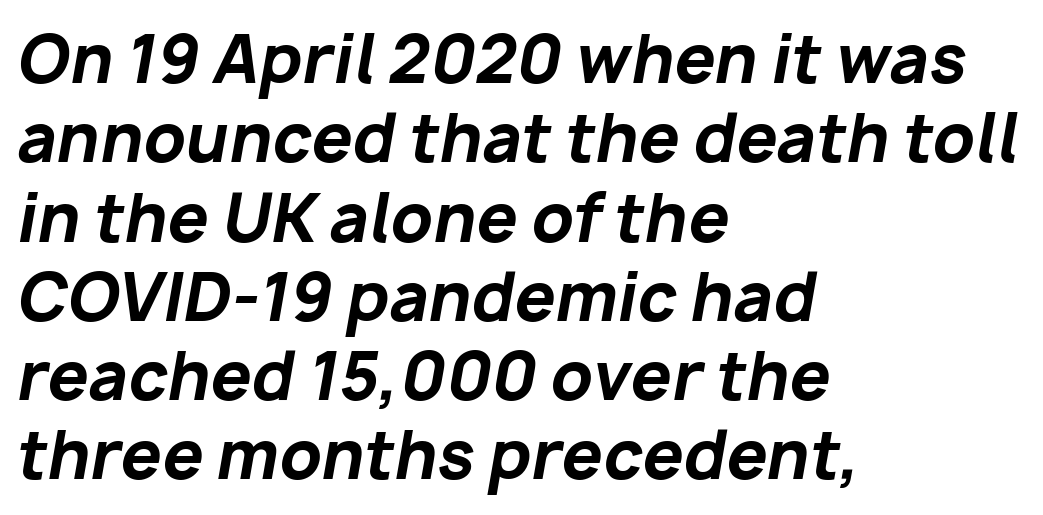
The image shows 65 px bold type, italic (leaning right); set left-aligned, line spacing 1.22x, normal letter spacing, not underlined; low stroke contrast and a medium x-height.
